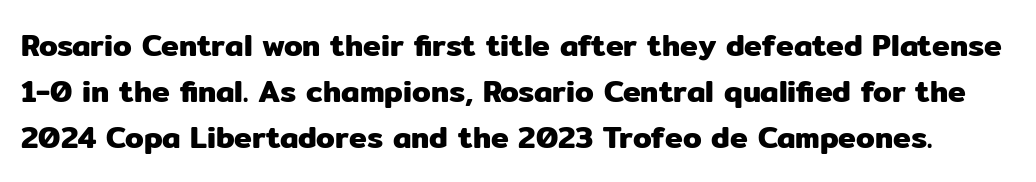
Does the lettering tilt? It doesn't — this is upright. Does the type have serifs? No, each stem ends abruptly. The letters sit at their default tracking, neither squeezed nor spread. Vertical spacing — default. The baseline area is clear. Character widths vary here, with narrow letters taking less room than wide ones.
